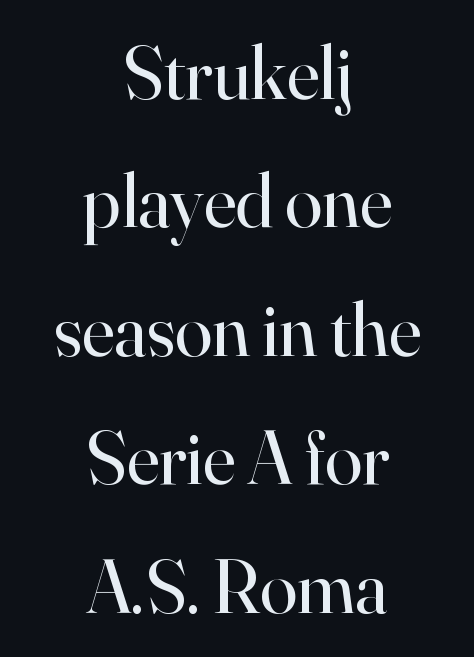
{"serif": "yes", "italic": "no", "bold": "no", "weight": "regular", "width": "normal", "stroke_contrast": "high", "x_height": "small", "monospaced": "no", "underline": "no", "align": "center", "line_spacing": "normal", "line_spacing_ratio": 1.69, "letter_spacing": "normal", "letter_spacing_em": 0.0, "glyph_px": 76}
